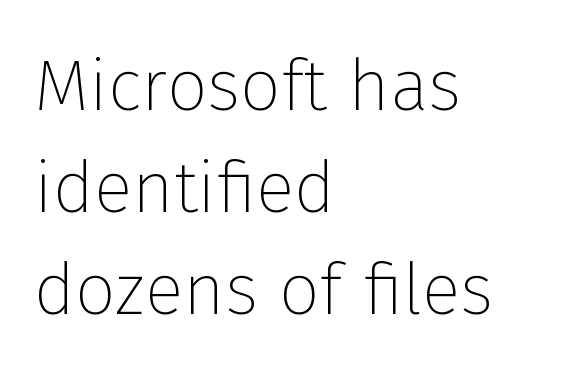
The image shows 72 px thin sans-serif type, upright; set left-aligned, normal line spacing (1.42x), normal letter spacing, not underlined; low stroke contrast and a medium x-height.
